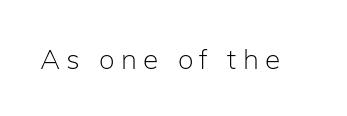
{"serif": "no", "italic": "no", "bold": "no", "weight": "light", "width": "normal", "stroke_contrast": "low", "x_height": "medium", "monospaced": "no", "underline": "no", "letter_spacing": "wide", "letter_spacing_em": 0.22, "glyph_px": 28}
